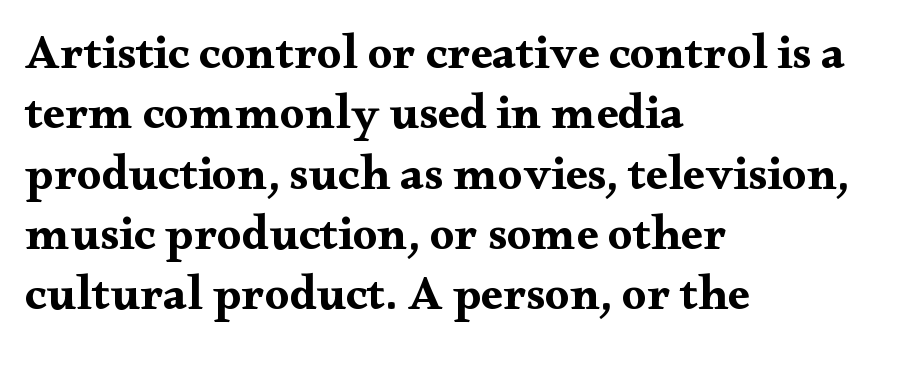
The image shows 49 px bold, wide serif type, upright; set left-aligned, line spacing 1.23x, normal letter spacing, not underlined; medium stroke contrast and a small x-height.
